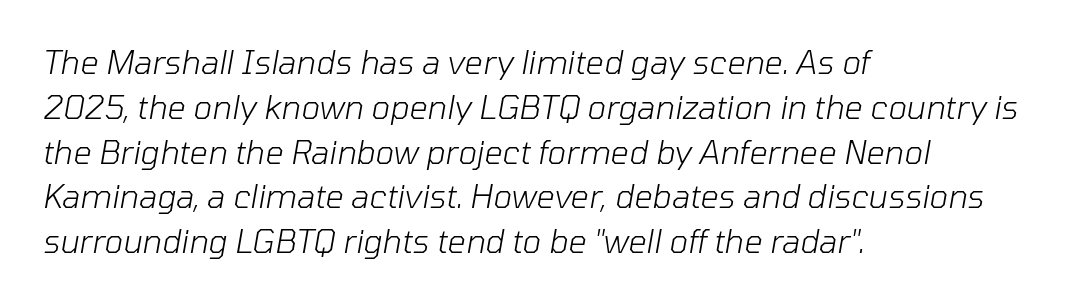
{"italic": "yes", "lean": "right", "slant_degrees": 10, "bold": "no", "weight": "light", "width": "normal", "stroke_contrast": "low", "x_height": "medium", "monospaced": "no", "underline": "no", "align": "left", "line_spacing": "normal", "line_spacing_ratio": 1.4, "letter_spacing": "normal", "letter_spacing_em": 0.0, "glyph_px": 32}
